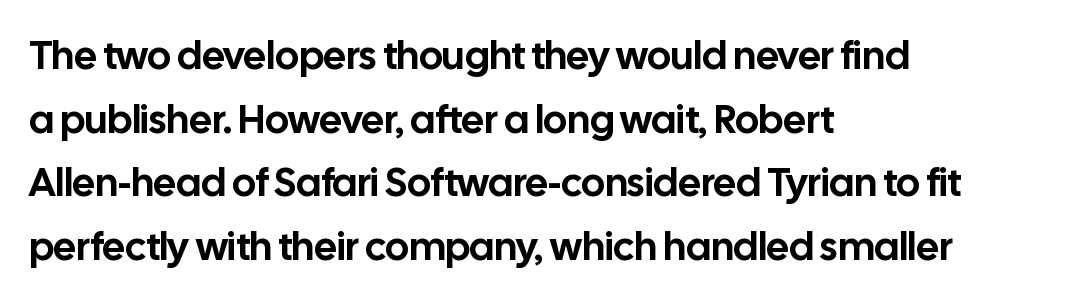
The letters advance in unequal steps, a hallmark of proportional type. There is no visible air inserted between adjacent glyphs. The passage is arranged the way most books set body copy — flush left. Italic? Not at all — the glyphs are vertical. The area under the type is left untouched.
